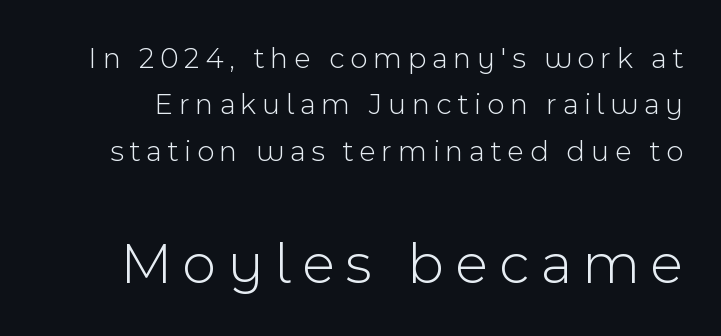
{"serif": "no", "italic": "no", "bold": "no", "weight": "light", "width": "normal", "x_height": "medium", "monospaced": "no", "underline": "no", "line_spacing": "normal", "line_spacing_ratio": 1.55, "letter_spacing": "wide", "letter_spacing_em": 0.2, "larger_block": "second", "size_ratio": 1.97, "glyph_px": 59}
